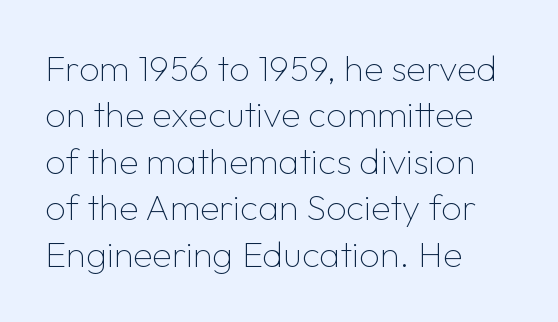
Q: Is the text bold? A: No.
Q: Is the text italic (slanted)? A: No, it is upright.
Q: Is the typeface a serif or a sans-serif typeface? A: Sans-serif.
Q: Is the text underlined? A: No.
Q: How is the paragraph aligned? A: Left-aligned.
Q: Is the spacing between letters normal or unusually wide? A: Normal.
Q: Is the spacing between lines tight, normal or loose? A: Normal.
Q: Width (condensed, normal, or wide)? A: Normal.
Q: Stroke contrast? A: Low.
Q: x-height? A: Medium.
Q: Monospaced? A: No.
